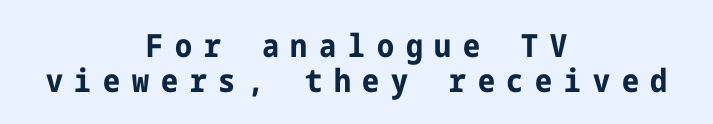
Q: Is the text bold? A: Yes.
Q: Is the text italic (slanted)? A: No, it is upright.
Q: Is the typeface a serif or a sans-serif typeface? A: Sans-serif.
Q: Is the text underlined? A: No.
Q: How is the paragraph aligned? A: Centered.
Q: Is the spacing between letters normal or unusually wide? A: Unusually wide.
Q: Is the spacing between lines tight, normal or loose? A: Tight.
Q: Width (condensed, normal, or wide)? A: Condensed.
Q: Stroke contrast? A: Low.
Q: x-height? A: Medium.
